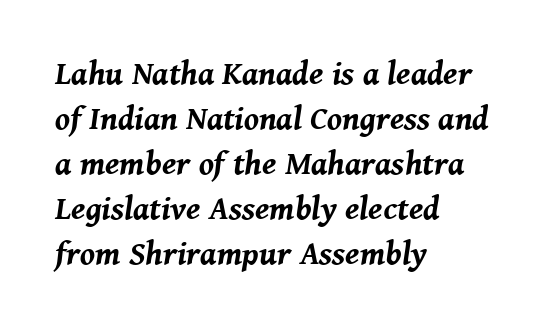
Q: Is the text bold? A: Yes.
Q: Is the text italic (slanted)? A: Yes, it leans right by about 8 degrees.
Q: Is the text underlined? A: No.
Q: How is the paragraph aligned? A: Left-aligned.
Q: Is the spacing between letters normal or unusually wide? A: Normal.
Q: Is the spacing between lines tight, normal or loose? A: Normal.
Q: Width (condensed, normal, or wide)? A: Normal.
Q: Stroke contrast? A: Medium.
Q: x-height? A: Medium.
Q: Monospaced? A: No.
